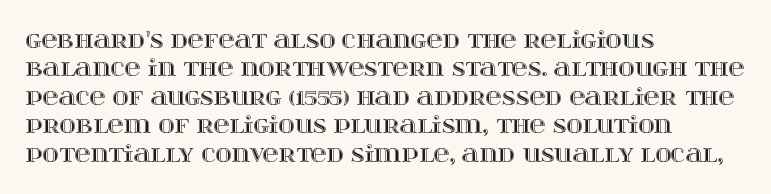
The image shows 22 px text type, upright; set left-aligned, normal line spacing (1.29x), normal letter spacing, not underlined.
